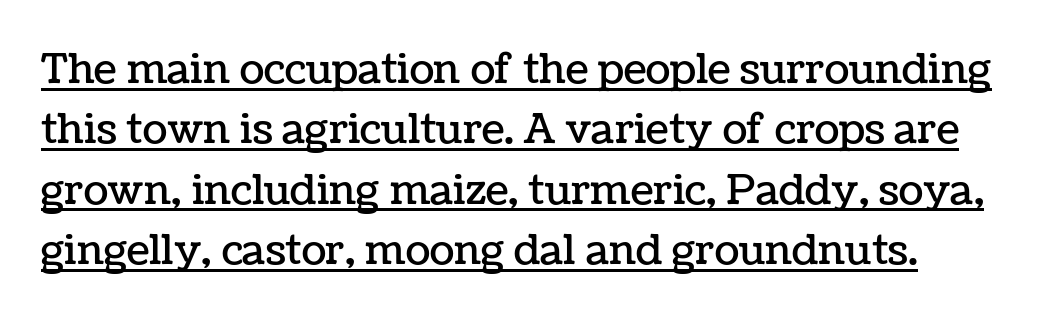
All the whitespace from short lines collects on the right. In terms of posture, this sample is upright. The space between consecutive lines is moderate. Each letter keeps its own natural width here, so spacing adapts to shape. You can see a thin bar hugging the bottom of the glyphs. Nobody touched the tracking dial on this one.
